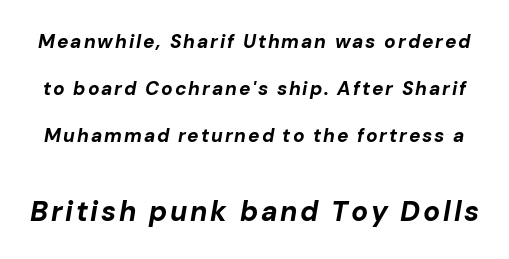
The image shows 28 px bold type, italic (leaning right); set loose line spacing (2.48x), not underlined; the second (bottom) block is 1.47x larger; low stroke contrast and a medium x-height.
